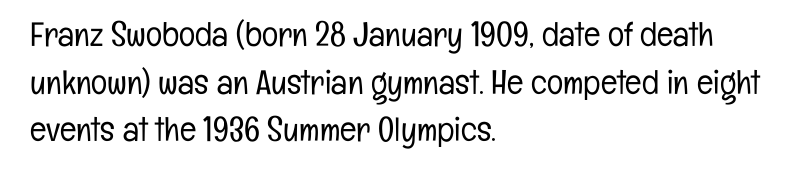
{"serif": "no", "italic": "no", "bold": "no", "weight": "light", "width": "condensed", "stroke_contrast": "low", "x_height": "medium", "monospaced": "no", "underline": "no", "align": "left", "line_spacing": "normal", "line_spacing_ratio": 1.4, "letter_spacing": "normal", "letter_spacing_em": 0.0, "glyph_px": 34}
